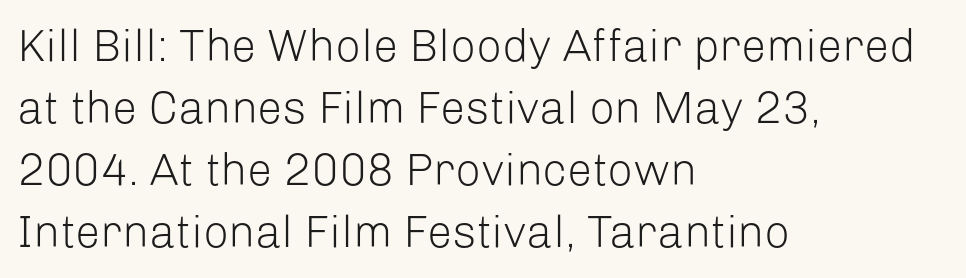
The image shows 45 px light sans-serif type, upright; set left-aligned, normal line spacing (1.38x), normal letter spacing, not underlined; low stroke contrast and a medium x-height.
